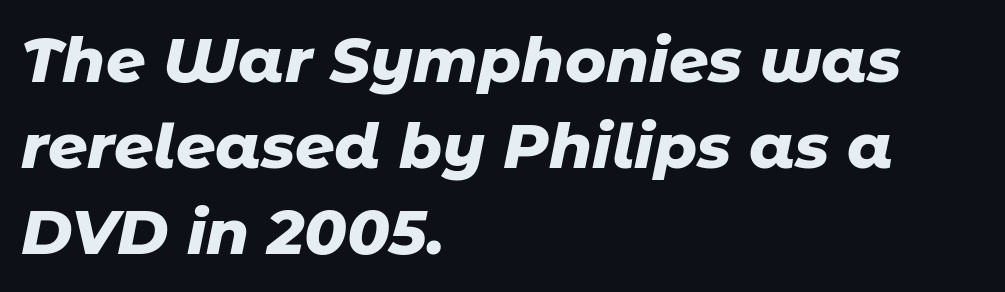
The string is rendered with underlining switched off. The vertical gap from one line to the next is medium. Tracking value appears to be zero — textbook default spacing. The passage shown leans; its letterforms are oblique. Alignment: flush left.
